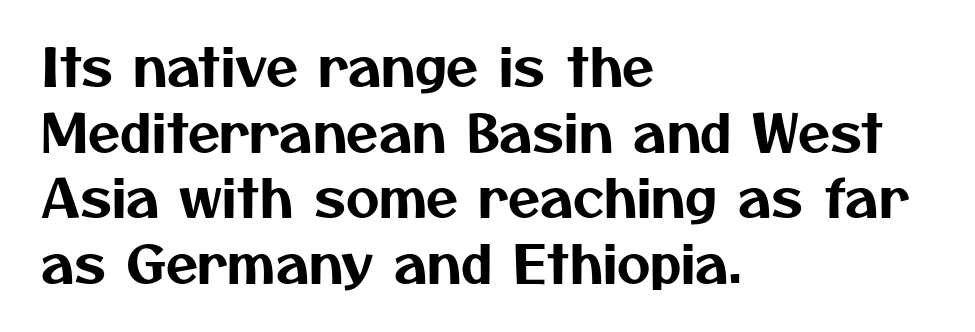
{"serif": "no", "width": "normal", "stroke_contrast": "medium", "x_height": "medium", "monospaced": "no", "underline": "no", "align": "left", "line_spacing": "normal", "line_spacing_ratio": 1.26, "letter_spacing": "normal", "letter_spacing_em": 0.0, "glyph_px": 52}
